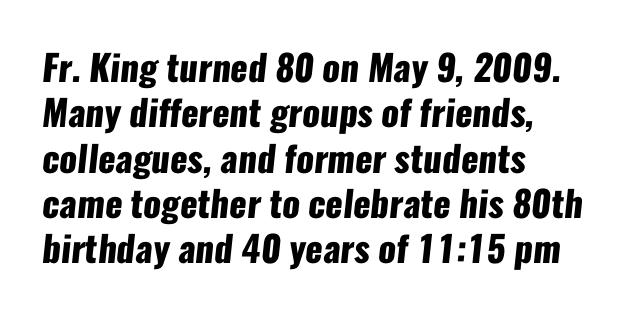
Q: Is the text bold? A: Yes.
Q: Is the typeface a serif or a sans-serif typeface? A: Sans-serif.
Q: Is the text underlined? A: No.
Q: How is the paragraph aligned? A: Left-aligned.
Q: Is the spacing between letters normal or unusually wide? A: Normal.
Q: Is the spacing between lines tight, normal or loose? A: Normal.
Q: Width (condensed, normal, or wide)? A: Condensed.
Q: Stroke contrast? A: Low.
Q: x-height? A: Medium.
Q: Monospaced? A: No.
